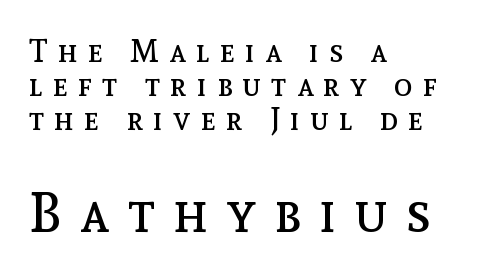
The font is comparable to plain body text, perhaps lighter. Quick note: not italic, upright. Do the characters align in a grid? No, the font is proportional. Tightly led — the rows are bunched. Clear beneath every line of the passage. Layout note: lines flush left.
